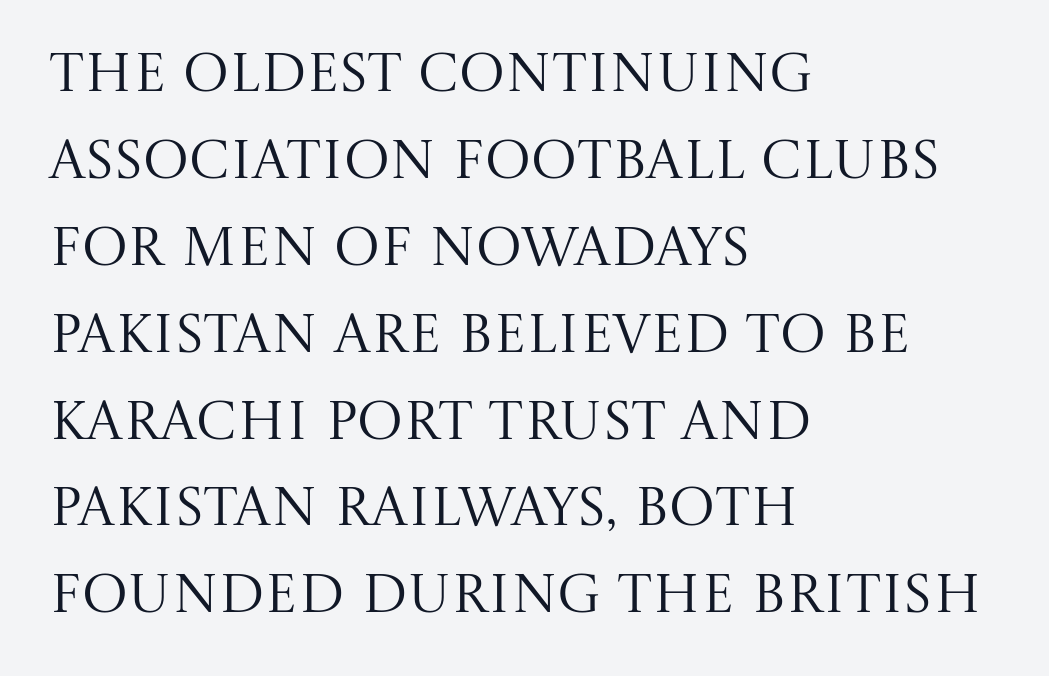
Q: Is the text bold? A: No.
Q: Is the text italic (slanted)? A: No, it is upright.
Q: Is the typeface a serif or a sans-serif typeface? A: Serif.
Q: Is the text underlined? A: No.
Q: How is the paragraph aligned? A: Left-aligned.
Q: Is the spacing between letters normal or unusually wide? A: Normal.
Q: Is the spacing between lines tight, normal or loose? A: Normal.
Q: Width (condensed, normal, or wide)? A: Normal.
Q: Stroke contrast? A: Medium.
Q: x-height? A: Large.
Q: Monospaced? A: No.
